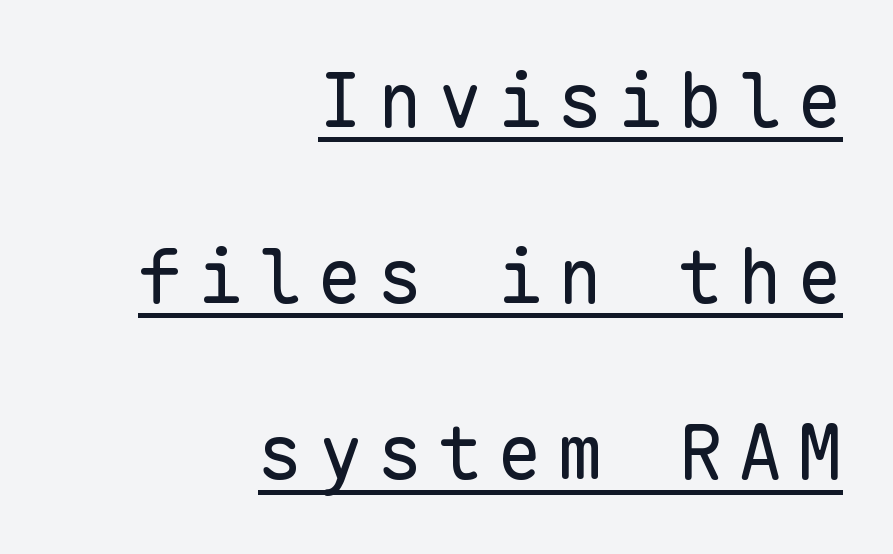
Q: Is the text bold? A: No.
Q: Is the text italic (slanted)? A: No, it is upright.
Q: Is the typeface a serif or a sans-serif typeface? A: Sans-serif.
Q: Is the text underlined? A: Yes.
Q: How is the paragraph aligned? A: Right-aligned.
Q: Is the spacing between letters normal or unusually wide? A: Unusually wide.
Q: Is the spacing between lines tight, normal or loose? A: Loose.
Q: Width (condensed, normal, or wide)? A: Normal.
Q: Stroke contrast? A: Low.
Q: x-height? A: Medium.
Q: Monospaced? A: Yes.
